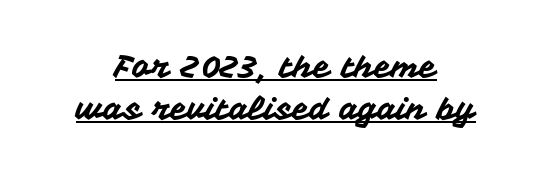
Q: Is the text italic (slanted)? A: Yes.
Q: Is the typeface a serif or a sans-serif typeface? A: Sans-serif.
Q: Is the text underlined? A: Yes.
Q: How is the paragraph aligned? A: Centered.
Q: Is the spacing between letters normal or unusually wide? A: Normal.
Q: Is the spacing between lines tight, normal or loose? A: Normal.
Q: Width (condensed, normal, or wide)? A: Normal.
Q: Stroke contrast? A: Medium.
Q: x-height? A: Medium.
Q: Monospaced? A: No.
